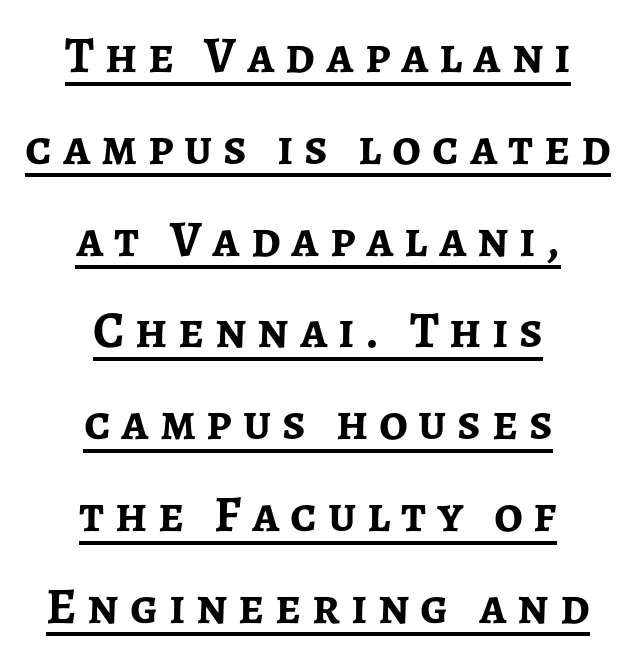
{"serif": "no", "italic": "no", "bold": "yes", "weight": "semibold", "width": "normal", "stroke_contrast": "low", "x_height": "medium", "monospaced": "no", "underline": "yes", "align": "center", "line_spacing_ratio": 1.8, "letter_spacing": "wide", "letter_spacing_em": 0.21, "glyph_px": 51}
